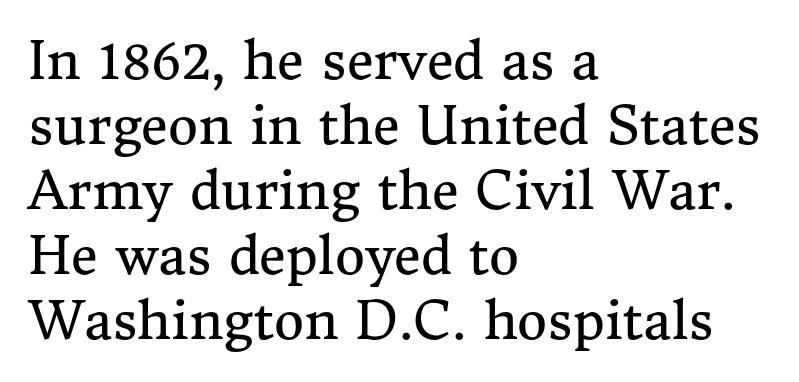
Q: Is the text bold? A: No.
Q: Is the text italic (slanted)? A: No, it is upright.
Q: Is the typeface a serif or a sans-serif typeface? A: Serif.
Q: Is the text underlined? A: No.
Q: How is the paragraph aligned? A: Left-aligned.
Q: Is the spacing between letters normal or unusually wide? A: Normal.
Q: Is the spacing between lines tight, normal or loose? A: Normal.
Q: Width (condensed, normal, or wide)? A: Normal.
Q: Stroke contrast? A: Medium.
Q: x-height? A: Medium.
Q: Monospaced? A: No.
